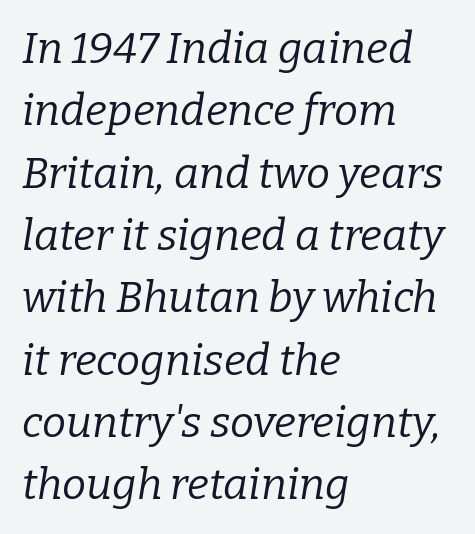
{"serif": "yes", "italic": "yes", "lean": "right", "slant_degrees": 9, "bold": "no", "weight": "regular", "width": "normal", "stroke_contrast": "low", "x_height": "medium", "monospaced": "no", "underline": "no", "align": "left", "line_spacing": "normal", "line_spacing_ratio": 1.45, "letter_spacing": "normal", "letter_spacing_em": 0.0, "glyph_px": 43}
